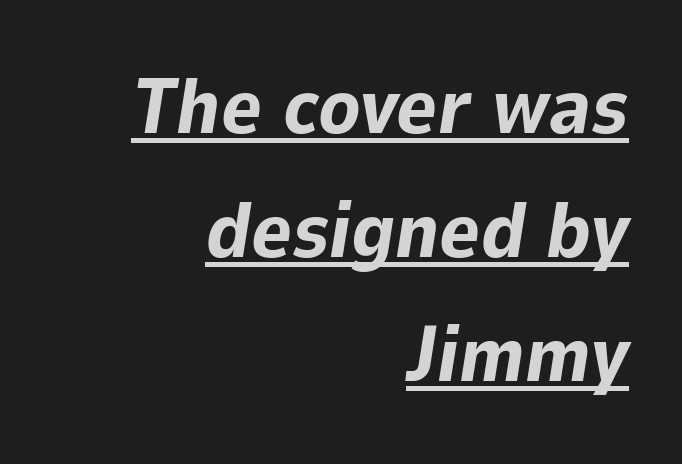
The image shows 78 px bold type, italic (leaning right); set right-aligned, normal line spacing (1.59x), normal letter spacing, underlined; low stroke contrast and a medium x-height.
